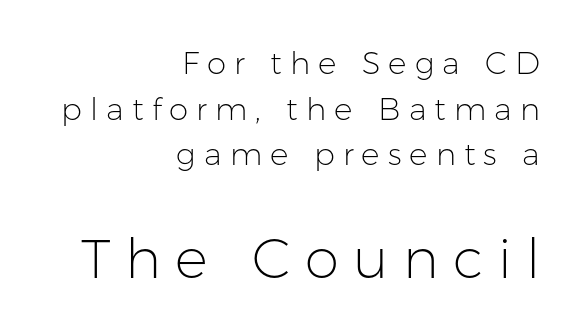
Q: Is the text bold? A: No.
Q: Is the text italic (slanted)? A: No, it is upright.
Q: Is the typeface a serif or a sans-serif typeface? A: Sans-serif.
Q: Is the text underlined? A: No.
Q: How is the paragraph aligned? A: Right-aligned.
Q: Is the spacing between letters normal or unusually wide? A: Unusually wide.
Q: Is the spacing between lines tight, normal or loose? A: Normal.
Q: Which block of text is set in a larger size, the first (top) or the second (bottom)? A: The second (bottom) one.
Q: Width (condensed, normal, or wide)? A: Normal.
Q: Stroke contrast? A: Low.
Q: x-height? A: Medium.
Q: Monospaced? A: No.
